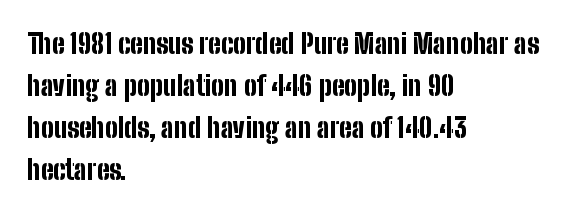
Q: Is the text bold? A: Yes.
Q: Is the text italic (slanted)? A: No, it is upright.
Q: Is the text underlined? A: No.
Q: How is the paragraph aligned? A: Left-aligned.
Q: Is the spacing between letters normal or unusually wide? A: Normal.
Q: Is the spacing between lines tight, normal or loose? A: Normal.
